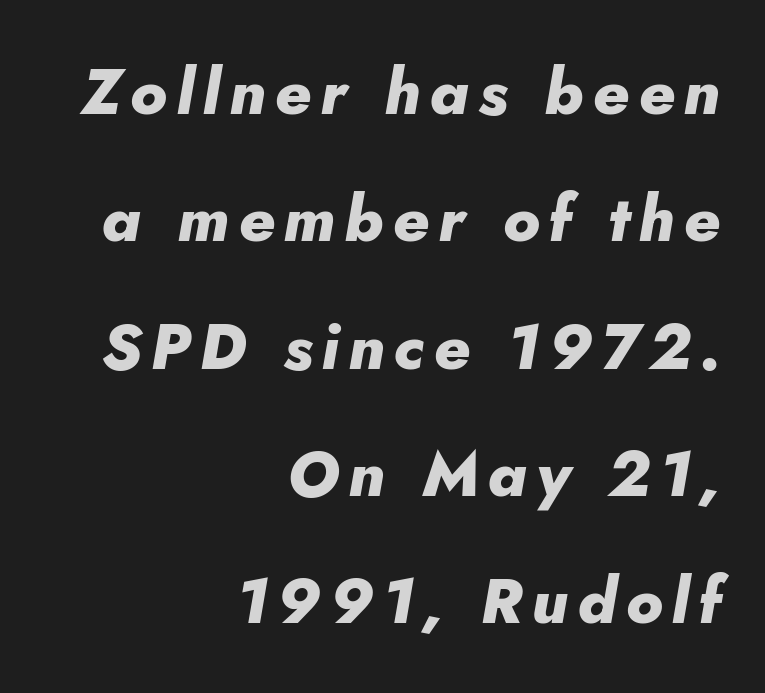
{"italic": "yes", "lean": "right", "slant_degrees": 5, "bold": "yes", "weight": "heavy", "width": "normal", "stroke_contrast": "low", "x_height": "small", "monospaced": "no", "underline": "no", "align": "right", "line_spacing": "loose", "line_spacing_ratio": 1.99, "glyph_px": 64}
